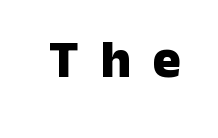
Observe the wide spacing: letters keep a clear distance from each other. Note the varied advance widths — an 'i' is clearly narrower than an 'm'. Nope, no serifs anywhere on these letters. Typographic density is high because the face is bold.
